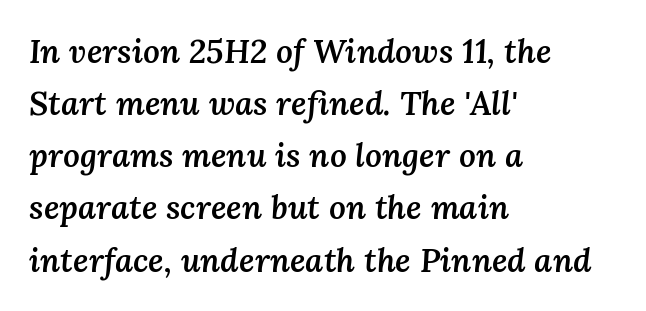
These lines keep a tight, regular rhythm from letter to letter. Do the characters align in a grid? No, the font is proportional. A fair bit of extra ink — the face is semibold, not bold. Regular leading. Would a proofreader flag this as italicized? Yes. This sample is left-justified, so line endings fall wherever the words run out.
